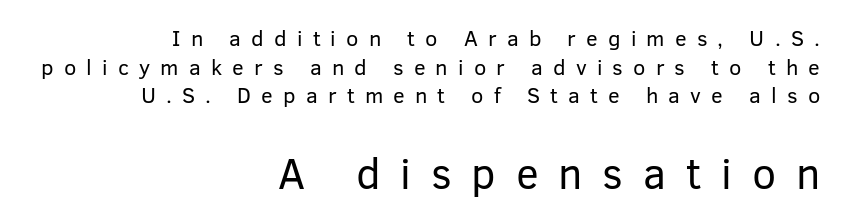
{"serif": "no", "italic": "no", "bold": "no", "weight": "regular", "width": "normal", "stroke_contrast": "low", "x_height": "medium", "monospaced": "no", "underline": "no", "align": "right", "line_spacing": "normal", "line_spacing_ratio": 1.3, "letter_spacing": "wide", "letter_spacing_em": 0.46, "larger_block": "second", "size_ratio": 1.95, "glyph_px": 43}
